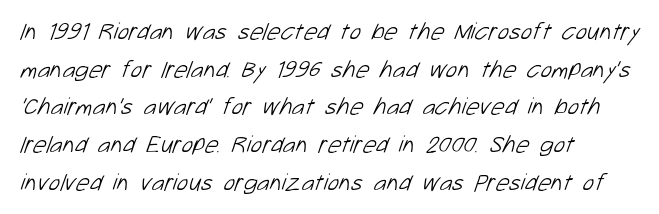
The image shows 24 px text type; set left-aligned, normal line spacing (1.57x), normal letter spacing, not underlined.
